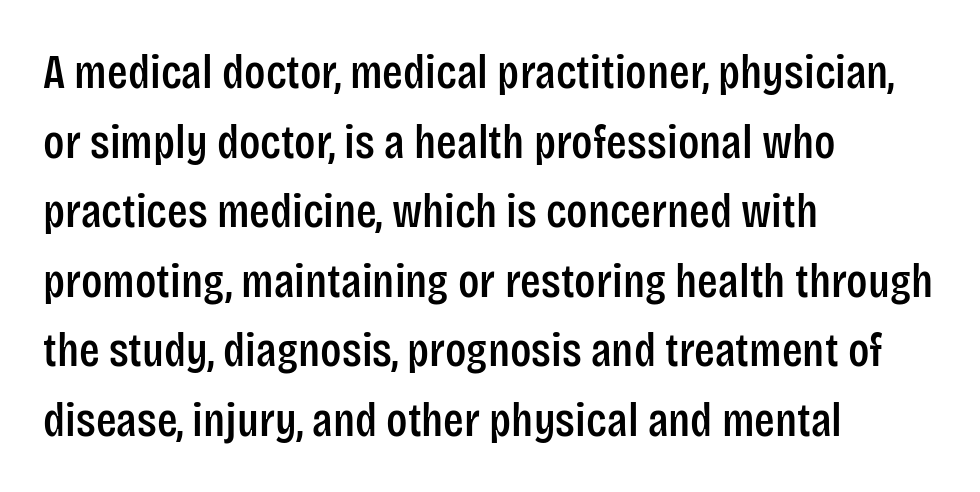
{"serif": "no", "italic": "no", "width": "condensed", "stroke_contrast": "low", "x_height": "large", "monospaced": "no", "underline": "no", "align": "left", "line_spacing": "normal", "line_spacing_ratio": 1.45, "letter_spacing": "normal", "letter_spacing_em": 0.0, "glyph_px": 48}
